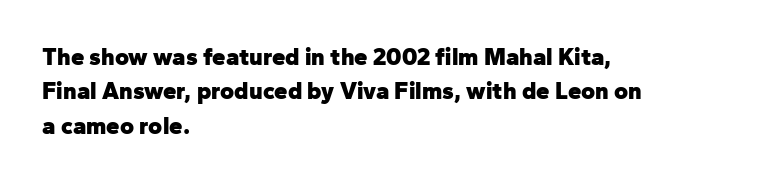
The passage shown is emphatically bold. The space directly below the letters is spotless. Italic? Not at all — the glyphs are vertical. The block of text has a typical density, with ordinary space between rows.
